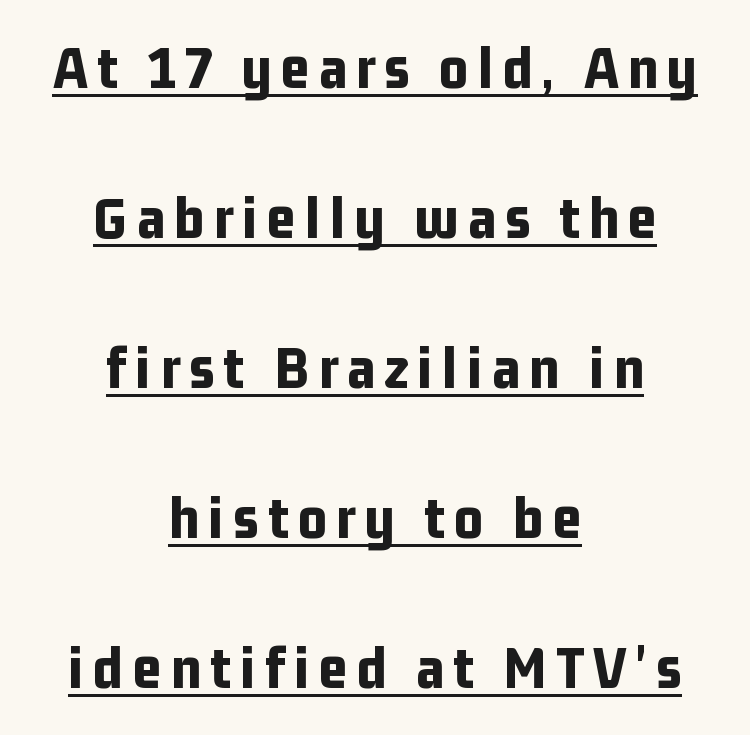
The image shows 62 px bold, condensed sans-serif type, upright; set centered, loose line spacing (2.42x), underlined; low stroke contrast and a medium x-height.
